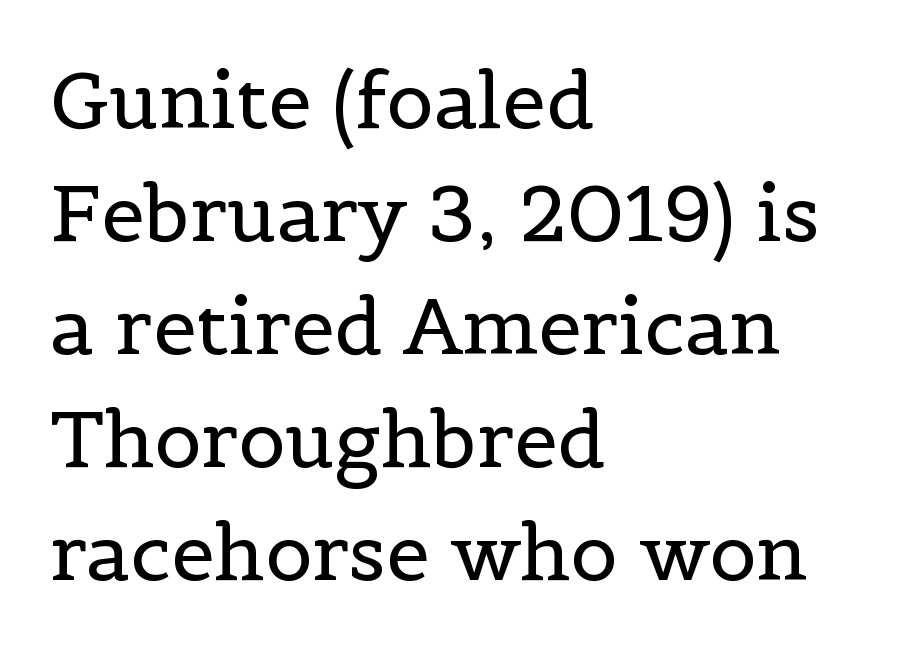
The image shows 78 px regular-weight serif type, upright; set left-aligned, normal line spacing (1.45x), normal letter spacing, not underlined; a medium x-height.
